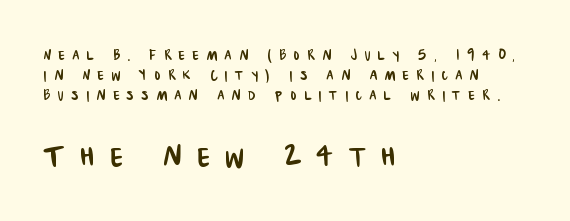
{"serif": "no", "width": "condensed", "stroke_contrast": "low", "x_height": "large", "monospaced": "no", "underline": "no", "align": "left", "line_spacing": "tight", "line_spacing_ratio": 1.1, "letter_spacing": "wide", "letter_spacing_em": 0.42, "larger_block": "second", "size_ratio": 2.06, "glyph_px": 37}
